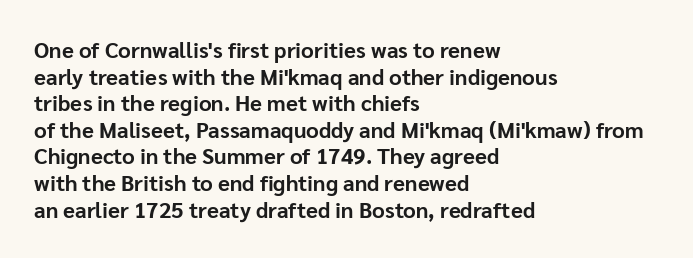
The image shows 22 px bold type, upright; set left-aligned, line spacing 1.21x, normal letter spacing, not underlined.
